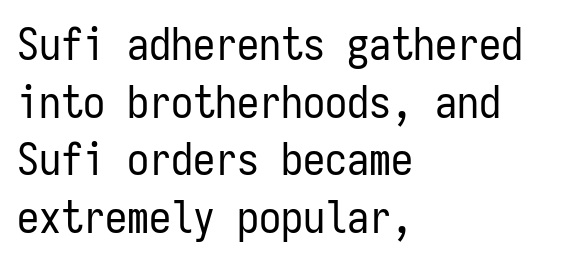
{"serif": "no", "italic": "no", "bold": "no", "weight": "regular", "width": "condensed", "stroke_contrast": "low", "x_height": "medium", "monospaced": "yes", "underline": "no", "align": "left", "line_spacing": "normal", "line_spacing_ratio": 1.31, "letter_spacing": "normal", "letter_spacing_em": 0.0, "glyph_px": 44}
